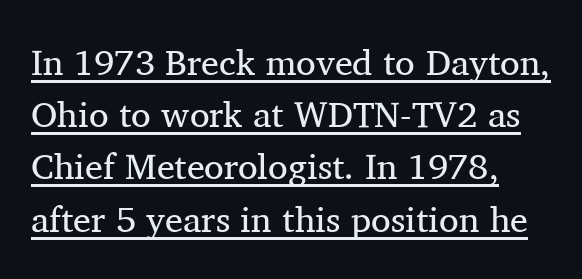
Q: Is the text bold? A: No.
Q: Is the text italic (slanted)? A: No, it is upright.
Q: Is the typeface a serif or a sans-serif typeface? A: Serif.
Q: Is the text underlined? A: Yes.
Q: How is the paragraph aligned? A: Left-aligned.
Q: Is the spacing between letters normal or unusually wide? A: Normal.
Q: Is the spacing between lines tight, normal or loose? A: Normal.
Q: Width (condensed, normal, or wide)? A: Normal.
Q: Stroke contrast? A: Medium.
Q: x-height? A: Medium.
Q: Monospaced? A: No.
